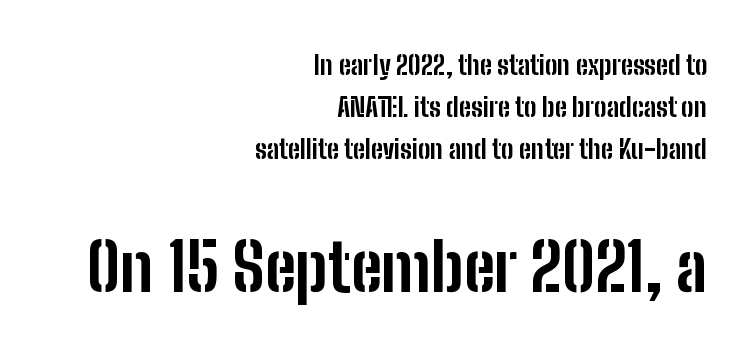
The image shows 66 px bold, condensed sans-serif type, upright; set right-aligned, normal line spacing (1.61x), normal letter spacing, not underlined; the second (bottom) block is 2.54x larger; low stroke contrast and a medium x-height.
